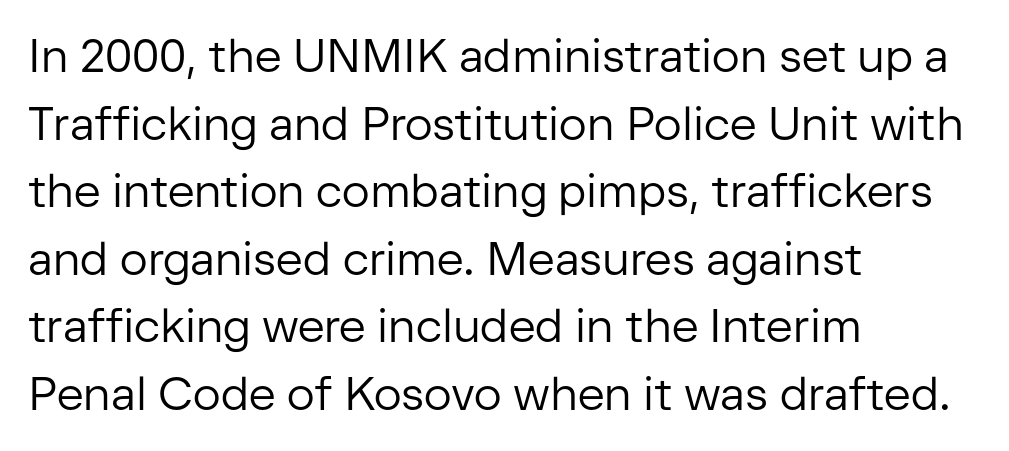
The image shows 46 px regular-weight sans-serif type, upright; set left-aligned, normal line spacing (1.47x), normal letter spacing, not underlined; low stroke contrast and a medium x-height.
